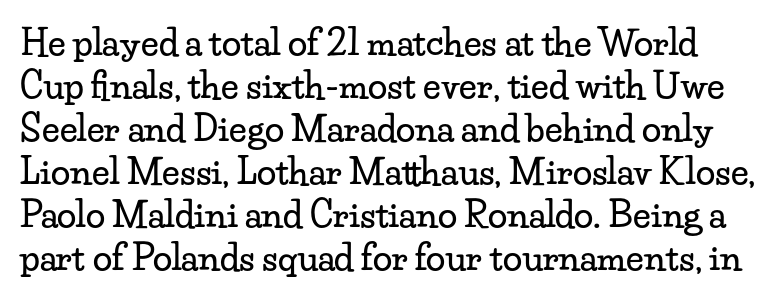
{"serif": "yes", "italic": "no", "width": "wide", "stroke_contrast": "low", "x_height": "small", "monospaced": "no", "underline": "no", "line_spacing_ratio": 1.23, "letter_spacing": "normal", "letter_spacing_em": 0.0, "glyph_px": 35}
